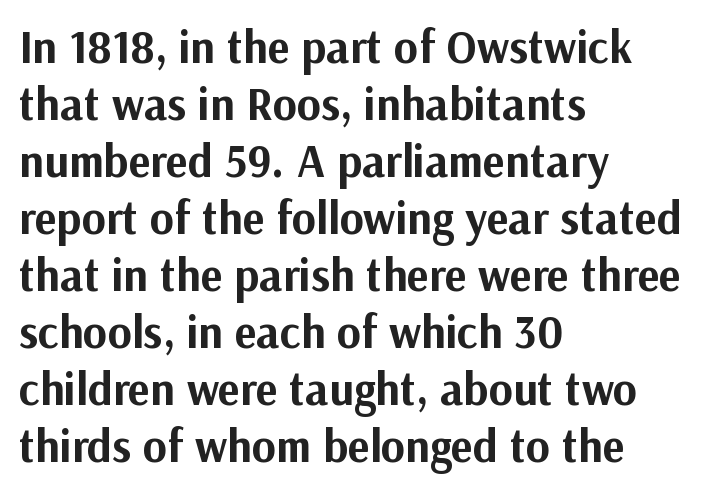
Q: Is the text bold? A: Yes.
Q: Is the text italic (slanted)? A: No, it is upright.
Q: Is the typeface a serif or a sans-serif typeface? A: Sans-serif.
Q: Is the text underlined? A: No.
Q: How is the paragraph aligned? A: Left-aligned.
Q: Is the spacing between letters normal or unusually wide? A: Normal.
Q: Width (condensed, normal, or wide)? A: Normal.
Q: Stroke contrast? A: Medium.
Q: x-height? A: Medium.
Q: Monospaced? A: No.
